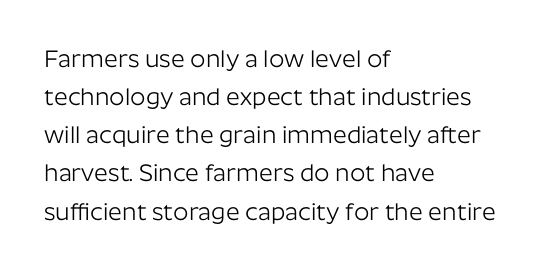
{"italic": "no", "bold": "no", "underline": "no", "align": "left", "line_spacing": "normal", "line_spacing_ratio": 1.59, "letter_spacing": "normal", "letter_spacing_em": 0.0, "glyph_px": 24}
